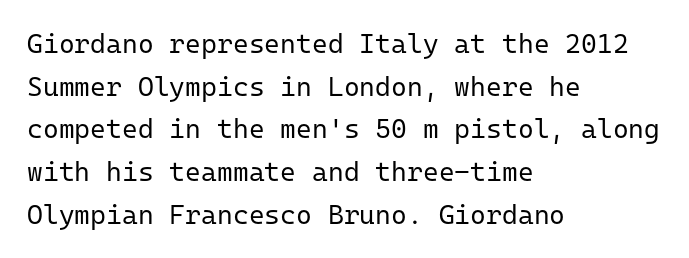
The image shows 27 px text type, upright; set left-aligned, normal line spacing (1.58x), normal letter spacing, not underlined.
